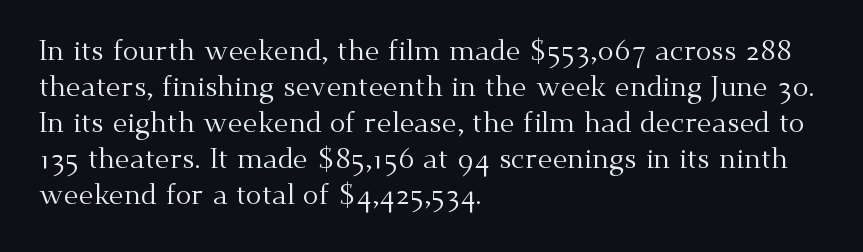
{"serif": "yes", "italic": "no", "bold": "no", "weight": "regular", "width": "normal", "stroke_contrast": "medium", "x_height": "small", "monospaced": "no", "underline": "no", "align": "left", "line_spacing_ratio": 1.24, "letter_spacing": "normal", "letter_spacing_em": 0.0, "glyph_px": 29}
